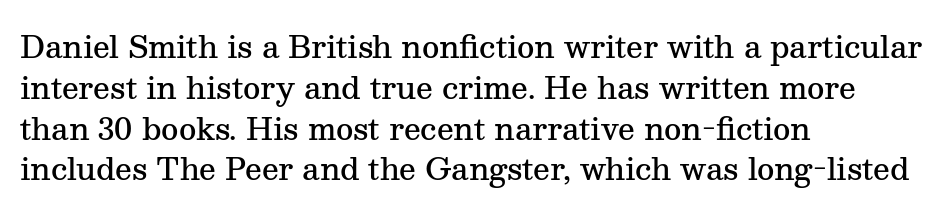
Q: Is the text bold? A: Semi-bold.
Q: Is the text italic (slanted)? A: No, it is upright.
Q: Is the typeface a serif or a sans-serif typeface? A: Serif.
Q: Is the text underlined? A: No.
Q: How is the paragraph aligned? A: Left-aligned.
Q: Is the spacing between letters normal or unusually wide? A: Normal.
Q: Is the spacing between lines tight, normal or loose? A: Normal.
Q: Width (condensed, normal, or wide)? A: Normal.
Q: Stroke contrast? A: Medium.
Q: x-height? A: Medium.
Q: Monospaced? A: No.
